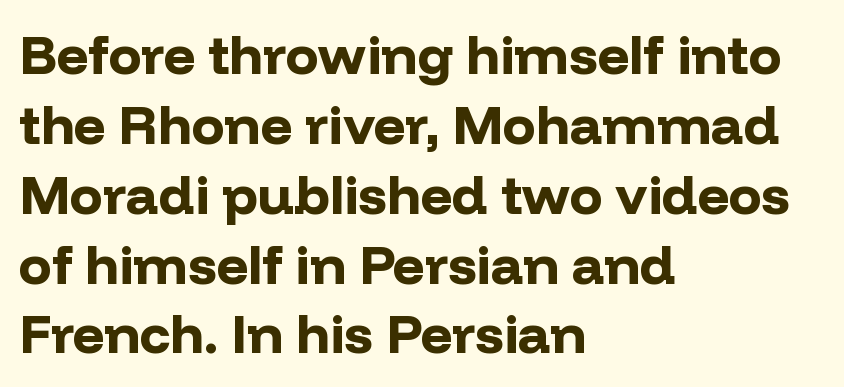
Q: Is the text bold? A: Yes.
Q: Is the text italic (slanted)? A: No, it is upright.
Q: Is the typeface a serif or a sans-serif typeface? A: Sans-serif.
Q: Is the text underlined? A: No.
Q: How is the paragraph aligned? A: Left-aligned.
Q: Is the spacing between letters normal or unusually wide? A: Normal.
Q: Is the spacing between lines tight, normal or loose? A: Normal.
Q: Width (condensed, normal, or wide)? A: Normal.
Q: Stroke contrast? A: Low.
Q: x-height? A: Medium.
Q: Monospaced? A: No.
